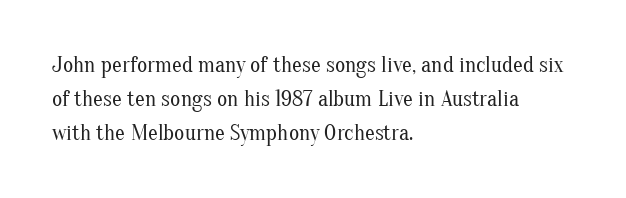
These lines stack with their left ends in a neat column. Any mark beneath the type? The region is blank. Short note: letters normally spaced. The type sits square on the baseline with zero lean.
